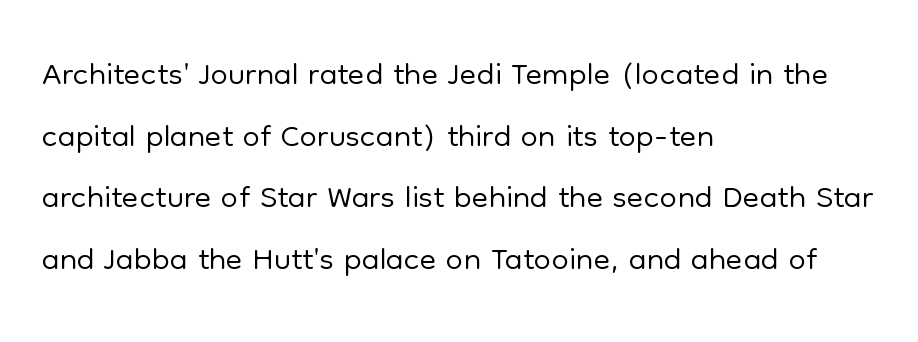
Vertical stems look standard width or narrower in stroke. Quick note: underline off. Leading matches the norm, producing a regular column. A classic flush-left, rag-right setting is used for this passage.
